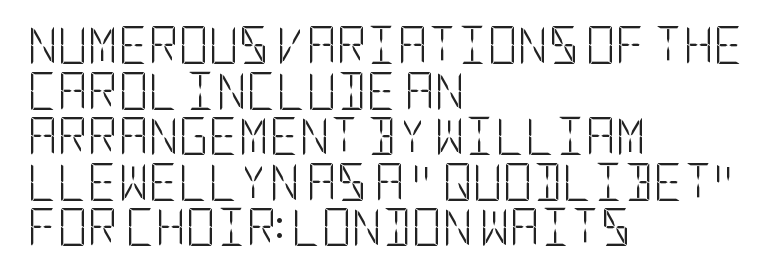
The image shows 37 px light, condensed sans-serif type, upright; set left-aligned, line spacing 1.23x, normal letter spacing, not underlined; low stroke contrast and a large x-height.
